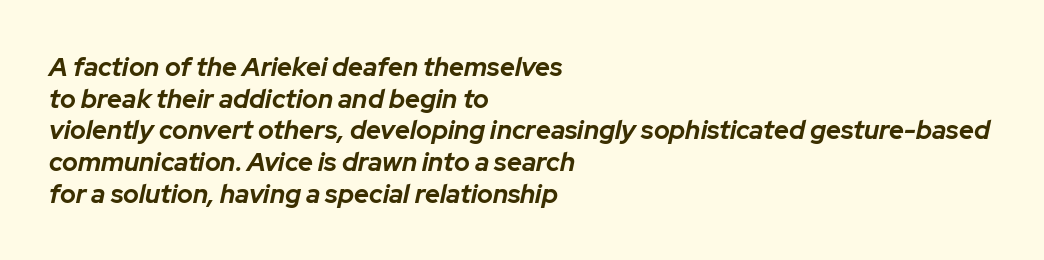
The image shows 26 px bold type, italic (leaning right); set left-aligned, line spacing 1.22x, normal letter spacing, not underlined.
